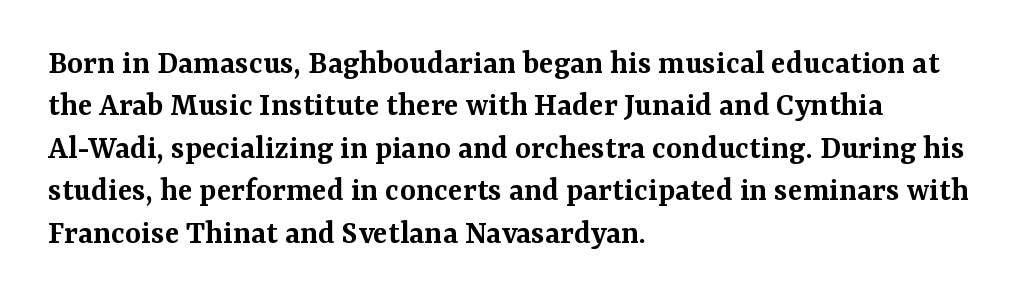
Q: Is the text bold? A: Semi-bold.
Q: Is the text italic (slanted)? A: No, it is upright.
Q: Is the typeface a serif or a sans-serif typeface? A: Serif.
Q: Is the text underlined? A: No.
Q: How is the paragraph aligned? A: Left-aligned.
Q: Is the spacing between letters normal or unusually wide? A: Normal.
Q: Is the spacing between lines tight, normal or loose? A: Normal.
Q: Width (condensed, normal, or wide)? A: Normal.
Q: Stroke contrast? A: Medium.
Q: x-height? A: Medium.
Q: Monospaced? A: No.
